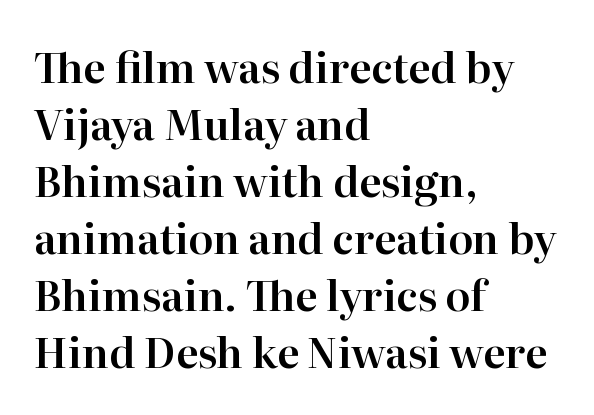
{"serif": "yes", "italic": "no", "width": "normal", "stroke_contrast": "high", "x_height": "medium", "monospaced": "no", "underline": "no", "align": "left", "line_spacing": "normal", "line_spacing_ratio": 1.39, "letter_spacing": "normal", "letter_spacing_em": 0.0, "glyph_px": 41}
